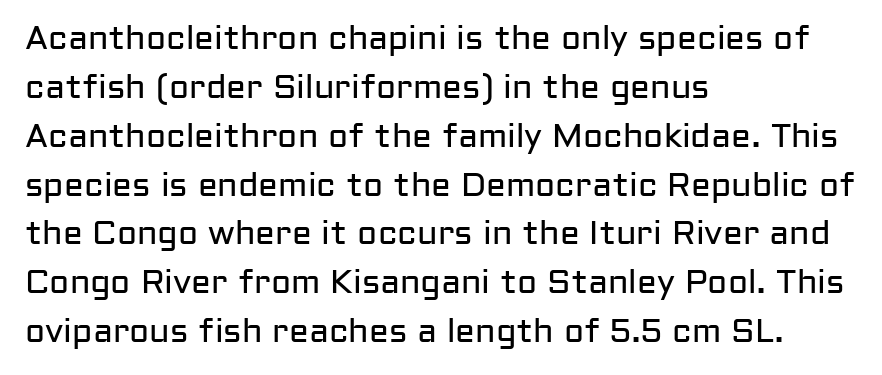
{"serif": "no", "italic": "no", "bold": "no", "weight": "regular", "width": "normal", "stroke_contrast": "low", "x_height": "medium", "monospaced": "no", "underline": "no", "align": "left", "line_spacing": "normal", "line_spacing_ratio": 1.48, "letter_spacing": "normal", "letter_spacing_em": 0.0, "glyph_px": 33}
